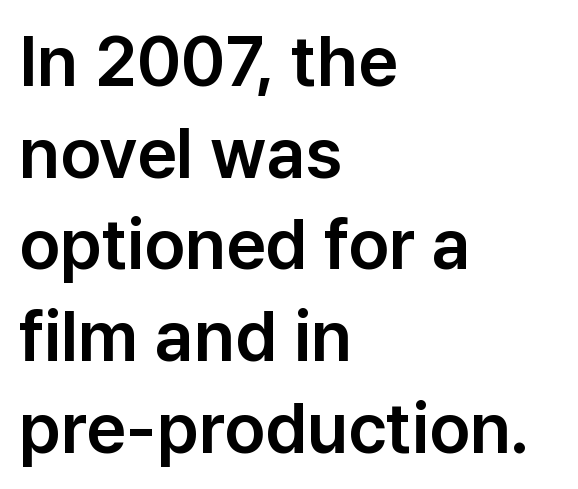
The image shows 70 px sans-serif type, upright; set left-aligned, normal line spacing (1.31x), normal letter spacing, not underlined; low stroke contrast and a medium x-height.
